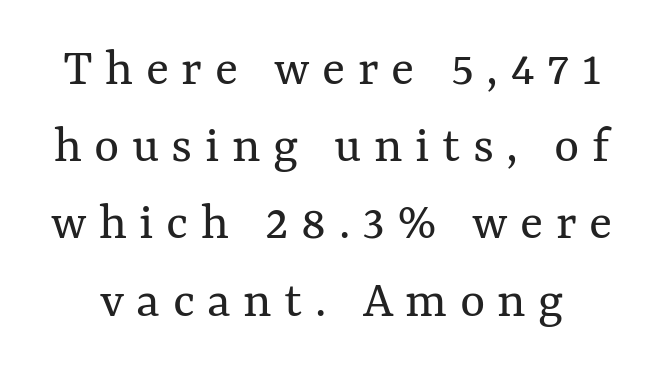
{"italic": "no", "bold": "no", "weight": "regular", "width": "normal", "stroke_contrast": "medium", "x_height": "medium", "monospaced": "no", "underline": "no", "line_spacing": "normal", "line_spacing_ratio": 1.43, "letter_spacing": "wide", "letter_spacing_em": 0.23, "glyph_px": 54}
